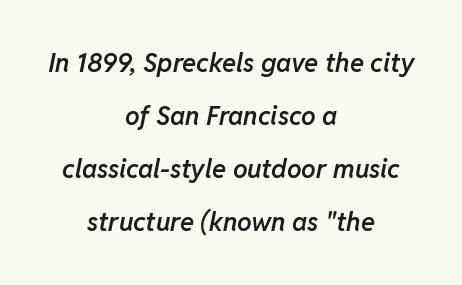
{"italic": "yes", "lean": "right", "slant_degrees": 11, "bold": "semi", "underline": "no", "align": "center", "line_spacing": "loose", "line_spacing_ratio": 2.04, "letter_spacing": "normal", "letter_spacing_em": 0.0, "glyph_px": 26}
